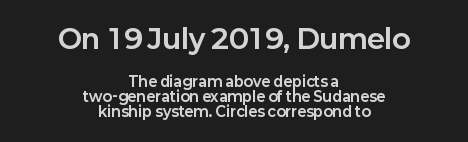
The font is running at its bold setting. The space between consecutive lines is stingy. The designer gave the opening block more size than the closing block. Underline: absent. The passage is arranged like a title page — every line centered.
